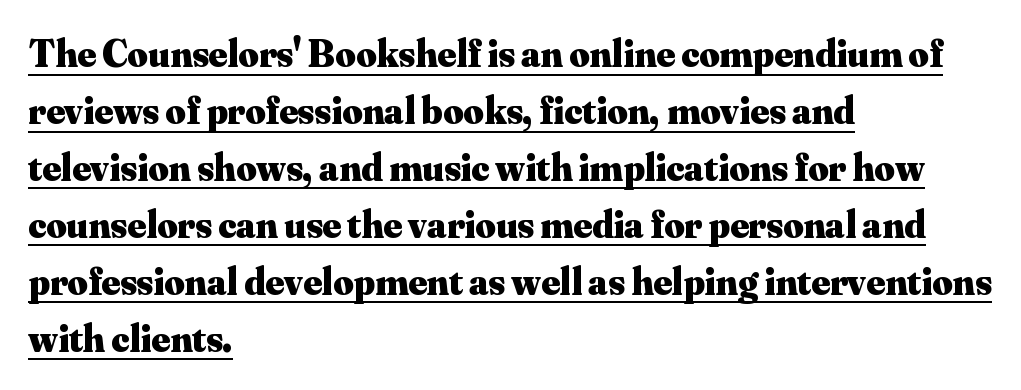
{"serif": "yes", "italic": "no", "bold": "yes", "weight": "heavy", "width": "normal", "stroke_contrast": "medium", "x_height": "small", "monospaced": "no", "underline": "yes", "align": "left", "line_spacing": "normal", "line_spacing_ratio": 1.46, "letter_spacing": "normal", "letter_spacing_em": 0.0, "glyph_px": 39}
